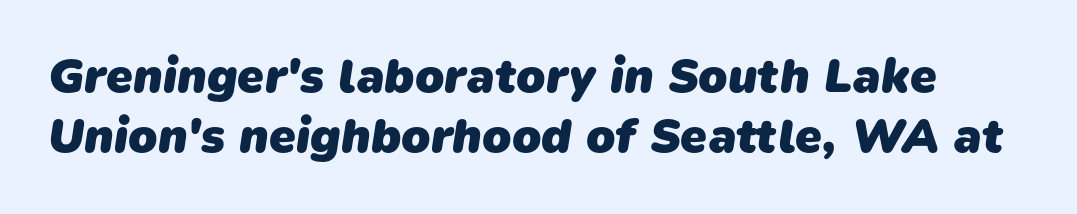
{"serif": "no", "bold": "yes", "weight": "heavy", "width": "normal", "stroke_contrast": "low", "x_height": "medium", "monospaced": "no", "underline": "no", "line_spacing": "normal", "line_spacing_ratio": 1.26, "letter_spacing": "normal", "letter_spacing_em": 0.0, "glyph_px": 48}
